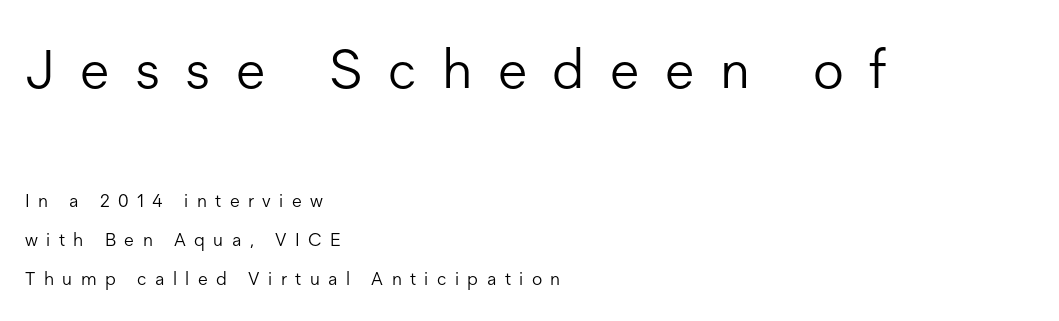
This reads as an unemphasized weight, regular at the heaviest. Block one is the big one; block two sits smaller underneath. Descender tails drop into unmarked territory. A student would call this left alignment; a typographer would say flush left, rag right.
